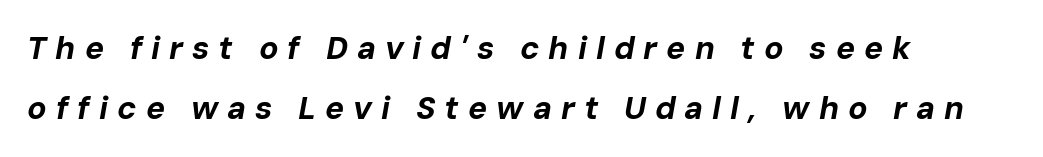
The image shows 32 px bold type, italic (leaning right); set left-aligned, line spacing 1.89x, unusually wide letter spacing (+0.28 em), not underlined; low stroke contrast and a medium x-height.
